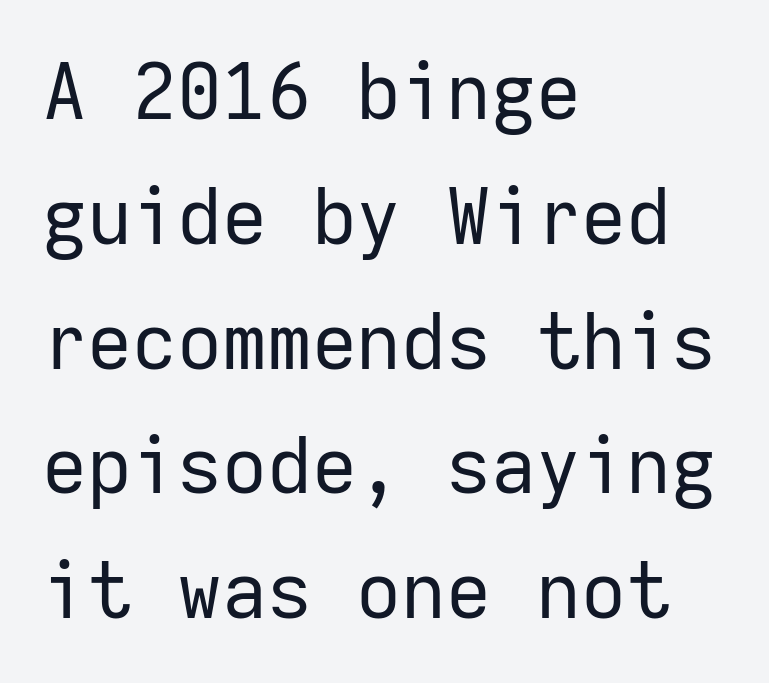
The image shows 78 px regular-weight sans-serif type, upright, monospaced; set left-aligned, normal line spacing (1.6x), normal letter spacing, not underlined; low stroke contrast and a medium x-height.
